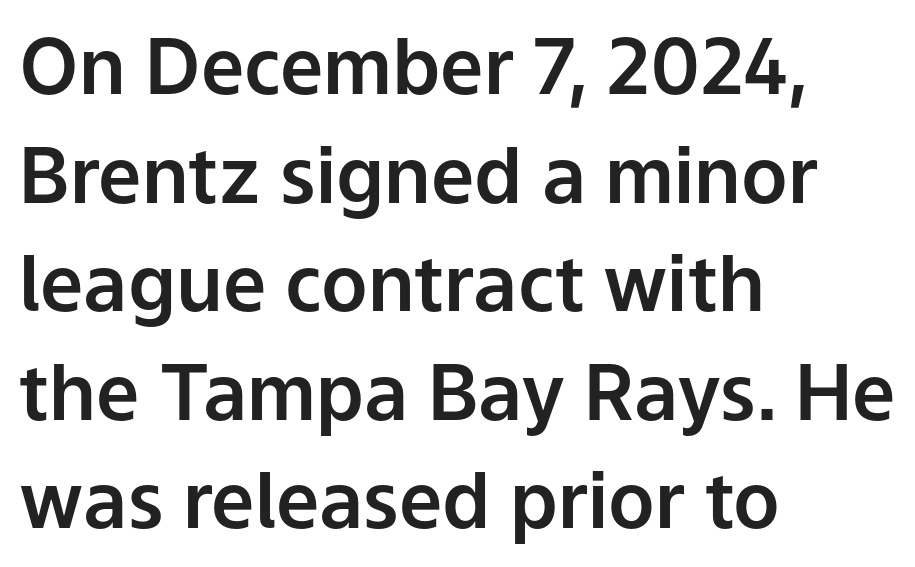
Vertical strokes here are truly vertical. Descenders hang freely into open space. A student would call this left alignment; a typographer would say flush left, rag right. To sum up the face: it is a sans, with no serifs.
